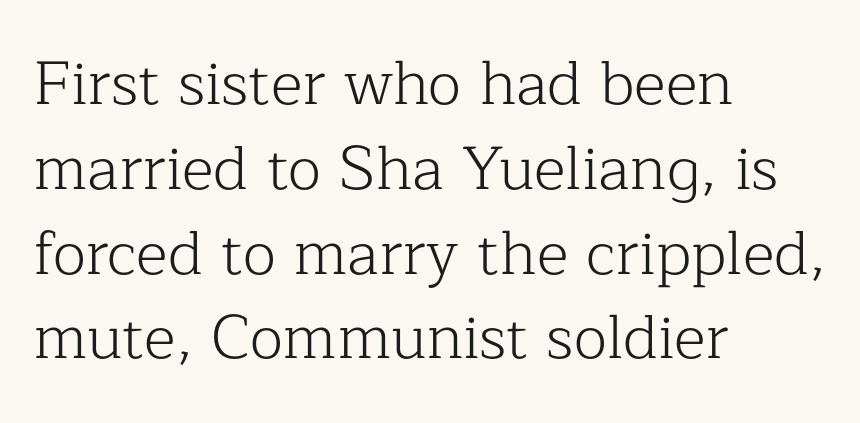
{"serif": "yes", "italic": "no", "bold": "no", "weight": "light", "width": "normal", "stroke_contrast": "low", "x_height": "medium", "monospaced": "no", "underline": "no", "align": "left", "line_spacing": "normal", "line_spacing_ratio": 1.39, "letter_spacing": "normal", "letter_spacing_em": 0.0, "glyph_px": 61}
